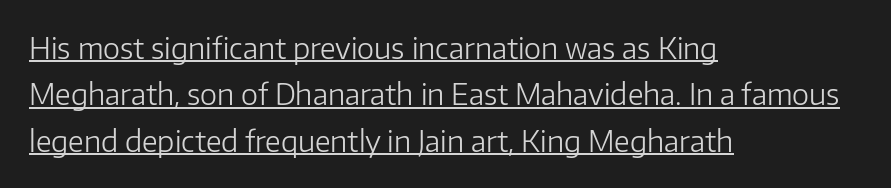
You could not count columns in this text — the font is proportionally spaced. Letter spacing: default. Weight: not bold — regular or lighter. This rendering employs a face without finishing strokes, i.e., a sans-serif.
